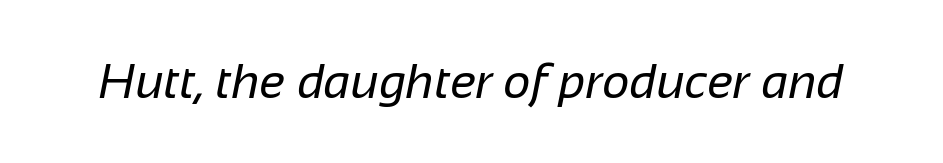
The image shows 48 px regular-weight sans-serif type; set normal letter spacing, not underlined; low stroke contrast and a medium x-height.
